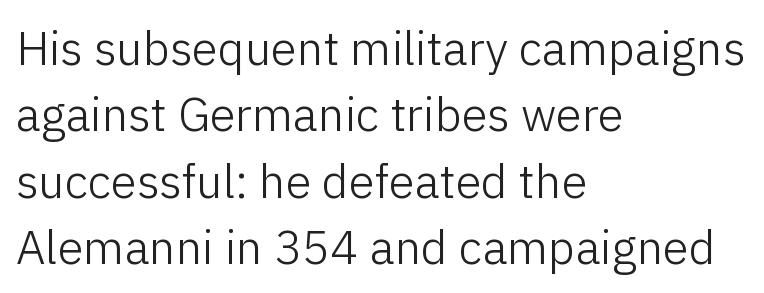
All the whitespace from short lines collects on the right. Each letter keeps its own natural width here, so spacing adapts to shape. This is the regular roman posture of the typeface. The rendering keeps characters at their native spacing. How would I describe the line gaps? Plain and ordinary. Weight: in the light-to-regular range.
